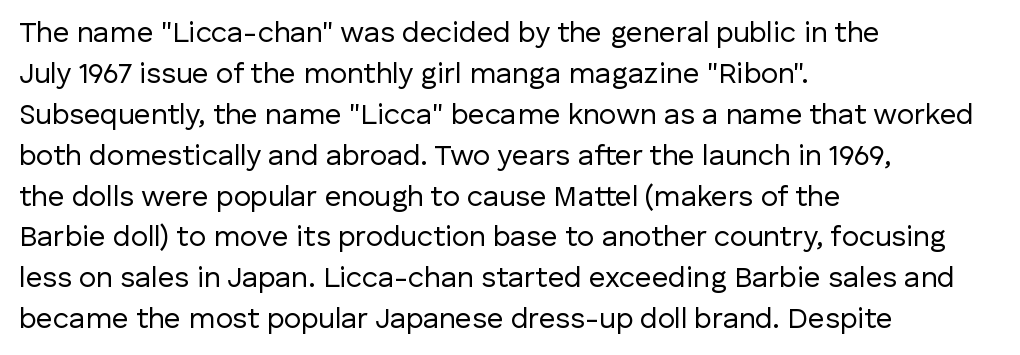
{"serif": "no", "italic": "no", "bold": "no", "weight": "regular", "width": "normal", "stroke_contrast": "low", "x_height": "medium", "monospaced": "no", "underline": "no", "align": "left", "line_spacing": "normal", "line_spacing_ratio": 1.41, "letter_spacing": "normal", "letter_spacing_em": 0.0, "glyph_px": 29}
